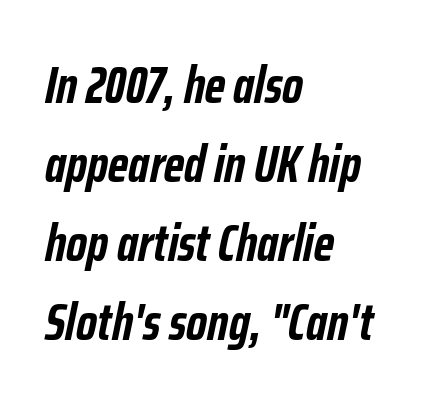
The image shows 51 px semibold, condensed type, italic (leaning right); set left-aligned, normal line spacing (1.55x), normal letter spacing, not underlined; low stroke contrast and a medium x-height.
